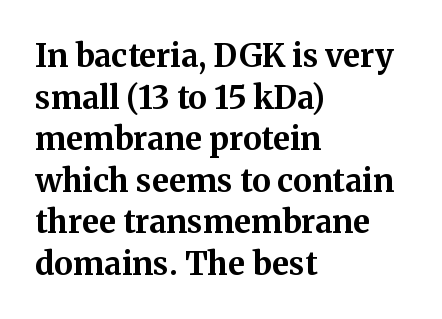
Interline gaps are of average width in this sample. Type style note: has serifs. Ascenders rise straight up at ninety degrees. Is the block centered? No — it sits flush against the left margin. The letterforms sit shoulder to shoulder at normal distance. A bare baseline throughout the passage.
